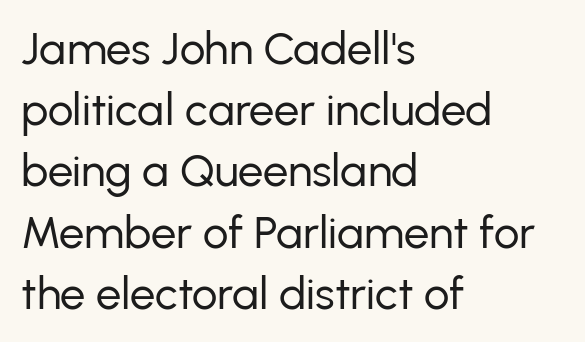
Q: Is the text bold? A: No.
Q: Is the text italic (slanted)? A: No, it is upright.
Q: Is the typeface a serif or a sans-serif typeface? A: Sans-serif.
Q: Is the text underlined? A: No.
Q: How is the paragraph aligned? A: Left-aligned.
Q: Is the spacing between letters normal or unusually wide? A: Normal.
Q: Is the spacing between lines tight, normal or loose? A: Normal.
Q: Width (condensed, normal, or wide)? A: Normal.
Q: Stroke contrast? A: Low.
Q: x-height? A: Medium.
Q: Monospaced? A: No.
